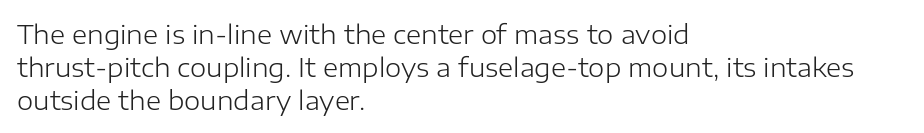
{"italic": "no", "bold": "no", "underline": "no", "align": "left", "line_spacing": "normal", "line_spacing_ratio": 1.26, "letter_spacing": "normal", "letter_spacing_em": 0.0, "glyph_px": 26}
